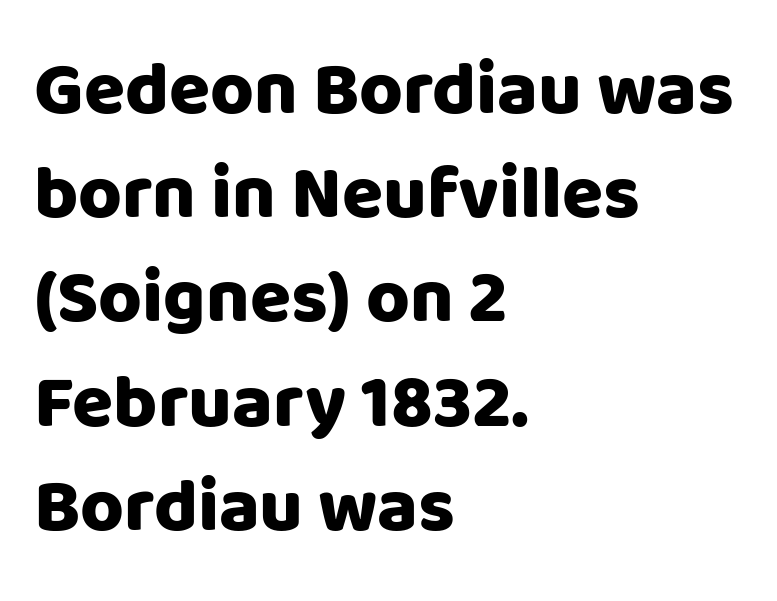
Nope, no serifs anywhere on these letters. Leading: standard. Varying glyph widths throughout — classic text-font behaviour. These lines are set flush left with a ragged right edge. The letters sit at their default tracking, neither squeezed nor spread.
